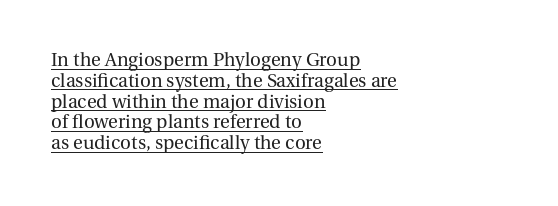
{"italic": "no", "bold": "no", "underline": "yes", "align": "left", "line_spacing": "tight", "line_spacing_ratio": 1.04, "letter_spacing": "normal", "letter_spacing_em": 0.0, "glyph_px": 20}
